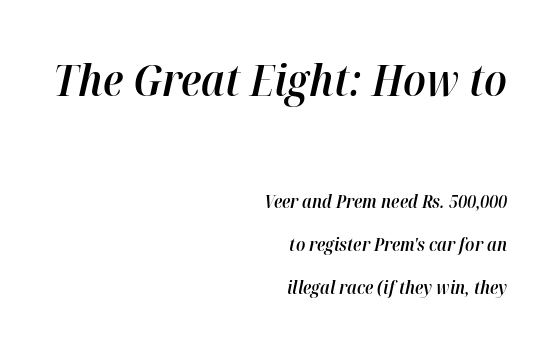
Q: Is the text bold? A: Semi-bold.
Q: Is the text italic (slanted)? A: Yes, it leans right by about 12 degrees.
Q: Is the text underlined? A: No.
Q: How is the paragraph aligned? A: Right-aligned.
Q: Is the spacing between letters normal or unusually wide? A: Normal.
Q: Is the spacing between lines tight, normal or loose? A: Loose.
Q: Which block of text is set in a larger size, the first (top) or the second (bottom)? A: The first (top) one.
Q: Width (condensed, normal, or wide)? A: Normal.
Q: Stroke contrast? A: High.
Q: x-height? A: Medium.
Q: Monospaced? A: No.
